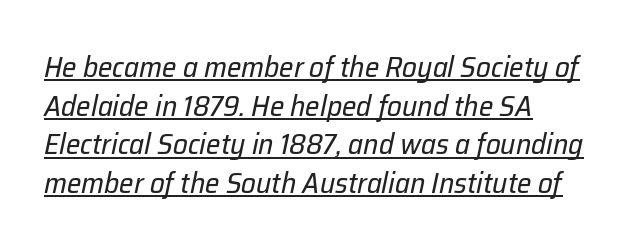
The rendering keeps characters at their native spacing. Successive baselines arrive at the customary interval. This sample has the flowing, uneven cadence of proportional lettering. The font's italic variant was chosen for this text. Is this a heavy cut? Hardly; it is regular or lighter.
